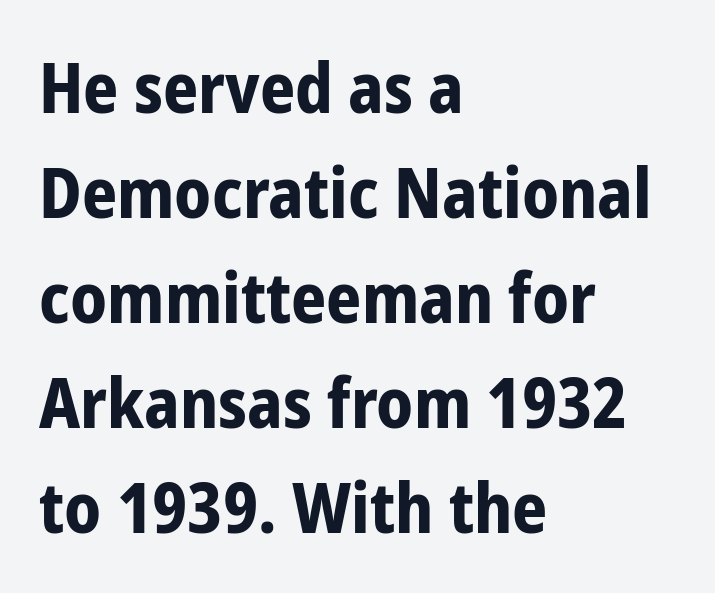
Q: Is the text bold? A: Yes.
Q: Is the text italic (slanted)? A: No, it is upright.
Q: Is the typeface a serif or a sans-serif typeface? A: Sans-serif.
Q: Is the text underlined? A: No.
Q: How is the paragraph aligned? A: Left-aligned.
Q: Is the spacing between letters normal or unusually wide? A: Normal.
Q: Is the spacing between lines tight, normal or loose? A: Normal.
Q: Width (condensed, normal, or wide)? A: Condensed.
Q: Stroke contrast? A: Low.
Q: x-height? A: Medium.
Q: Monospaced? A: No.
